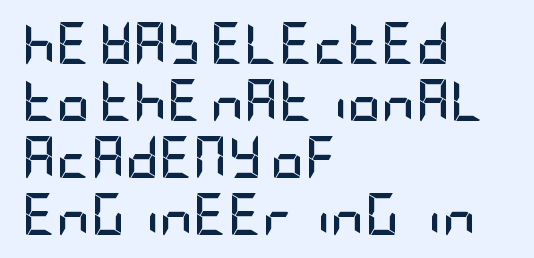
The image shows 42 px semibold, condensed sans-serif type, upright; set left-aligned, normal line spacing (1.36x), normal letter spacing, not underlined; low stroke contrast and a large x-height.
